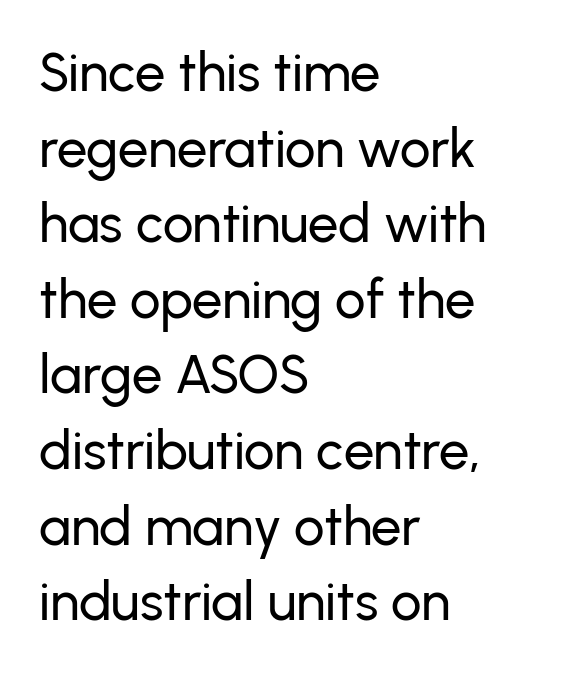
{"serif": "no", "italic": "no", "width": "normal", "stroke_contrast": "low", "x_height": "medium", "monospaced": "no", "underline": "no", "align": "left", "line_spacing": "normal", "line_spacing_ratio": 1.4, "letter_spacing": "normal", "letter_spacing_em": 0.0, "glyph_px": 54}
